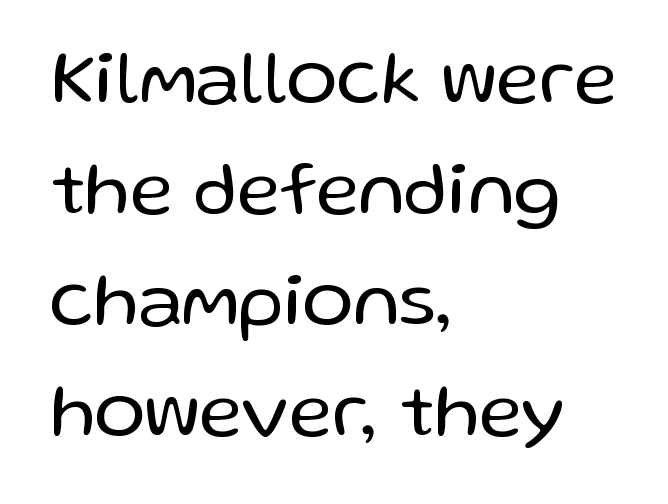
There is no visible air inserted between adjacent glyphs. A quiet, ordinary-to-light weight characterises the typeface. The strip under each line holds only bare page. A typesetter would call this proportional, since set widths differ per character.
